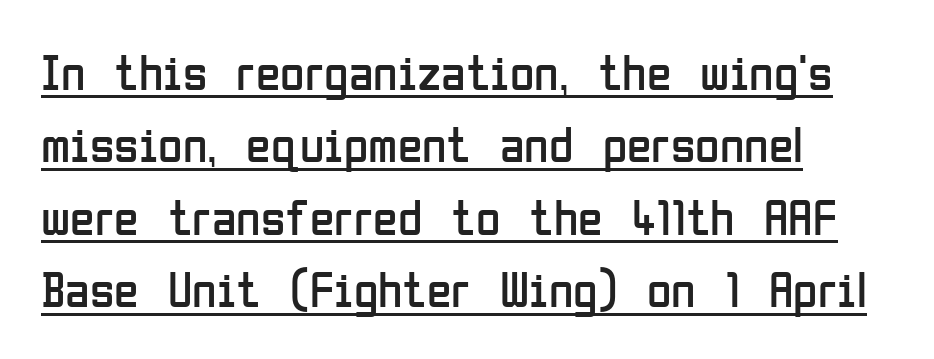
Q: Is the text bold? A: No.
Q: Is the text italic (slanted)? A: No, it is upright.
Q: Is the typeface a serif or a sans-serif typeface? A: Sans-serif.
Q: Is the text underlined? A: Yes.
Q: How is the paragraph aligned? A: Left-aligned.
Q: Is the spacing between letters normal or unusually wide? A: Normal.
Q: Is the spacing between lines tight, normal or loose? A: Normal.
Q: Width (condensed, normal, or wide)? A: Condensed.
Q: Stroke contrast? A: Low.
Q: x-height? A: Medium.
Q: Monospaced? A: No.
